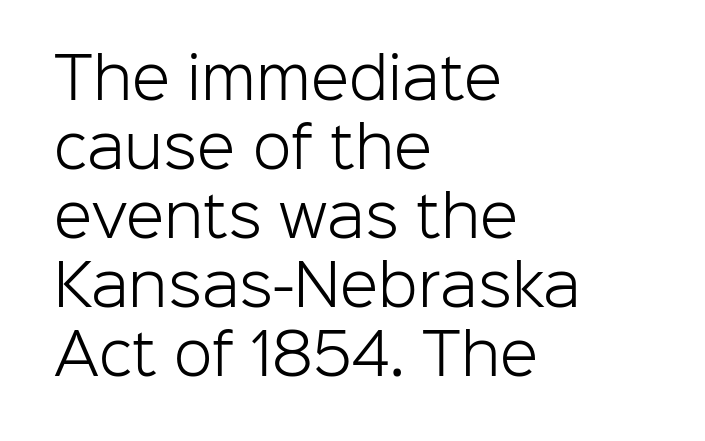
The image shows 56 px light sans-serif type, upright; set left-aligned, line spacing 1.23x, normal letter spacing, not underlined; low stroke contrast and a medium x-height.
